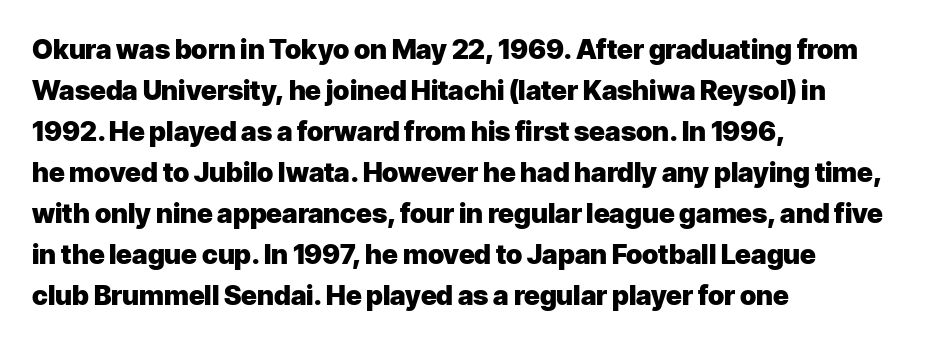
The image shows 27 px bold type, upright; set left-aligned, normal line spacing (1.52x), normal letter spacing, not underlined.
